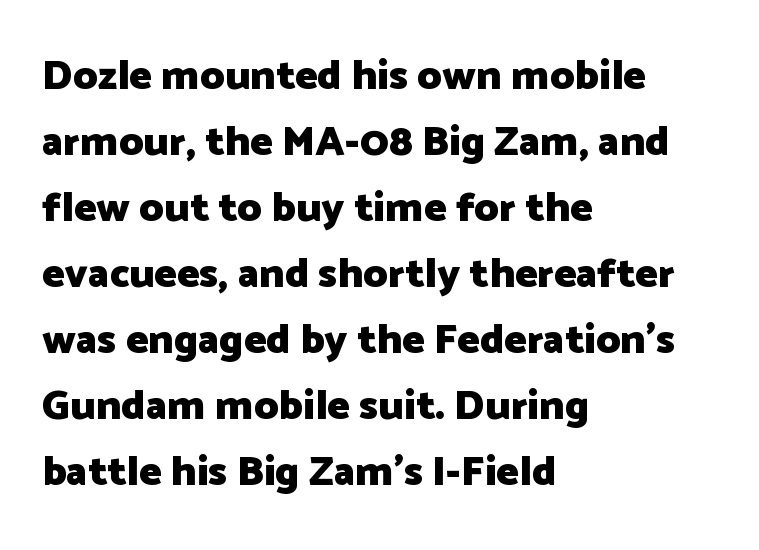
The image shows 42 px heavy sans-serif type, upright; set left-aligned, normal line spacing (1.57x), normal letter spacing, not underlined; low stroke contrast and a medium x-height.
